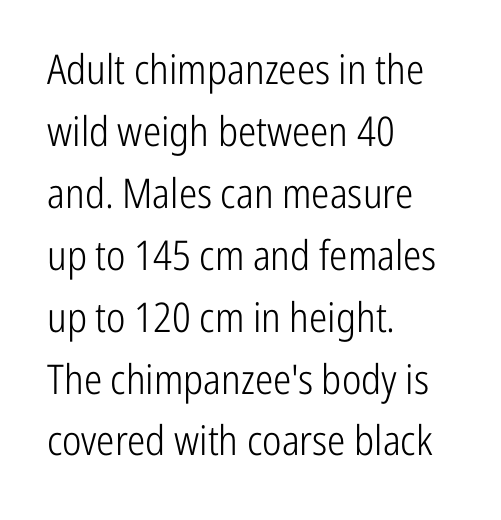
Rule under the text: the space is simply empty. If you drew a line through each stem, it would be perfectly vertical. The line-height multiplier appears to be the usual default. On a weight scale, this lands at 450 or below. Varying glyph widths throughout — classic text-font behaviour.
